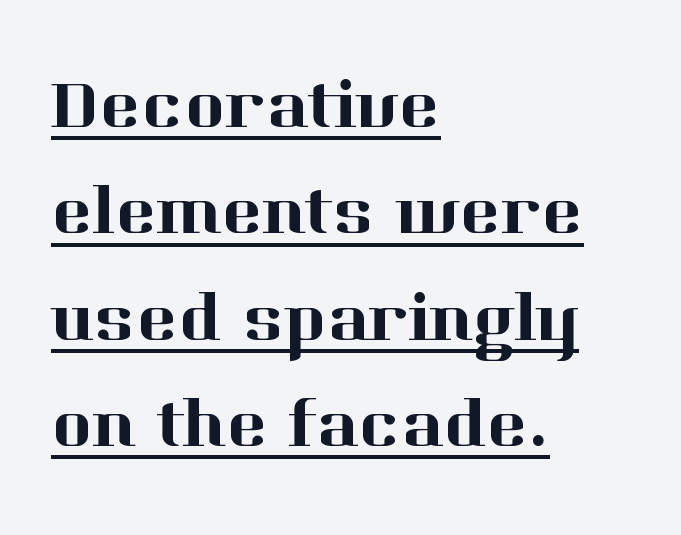
The image shows 69 px serif type, upright; set left-aligned, normal line spacing (1.54x), normal letter spacing, underlined; high stroke contrast and a medium x-height.
